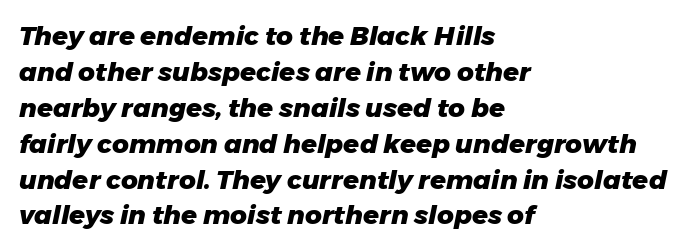
The image shows 26 px bold type, italic (leaning right); set left-aligned, normal line spacing (1.38x), normal letter spacing, not underlined.
